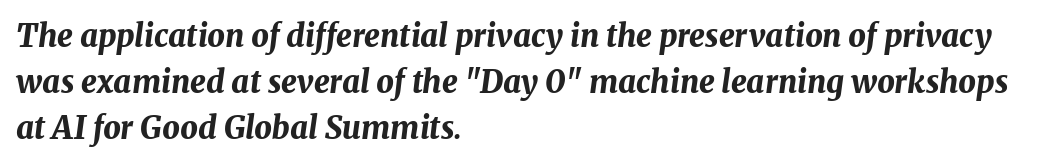
The image shows 31 px bold type, italic (leaning right); set left-aligned, normal line spacing (1.48x), normal letter spacing, not underlined; medium stroke contrast and a medium x-height.
